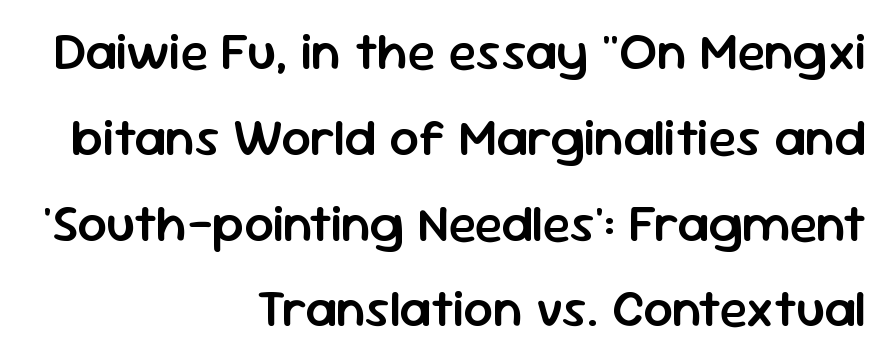
Q: Is the text bold? A: Semi-bold.
Q: Is the text italic (slanted)? A: No, it is upright.
Q: Is the typeface a serif or a sans-serif typeface? A: Sans-serif.
Q: Is the text underlined? A: No.
Q: How is the paragraph aligned? A: Right-aligned.
Q: Is the spacing between letters normal or unusually wide? A: Normal.
Q: Is the spacing between lines tight, normal or loose? A: Normal.
Q: Width (condensed, normal, or wide)? A: Normal.
Q: Stroke contrast? A: Low.
Q: x-height? A: Medium.
Q: Monospaced? A: No.
